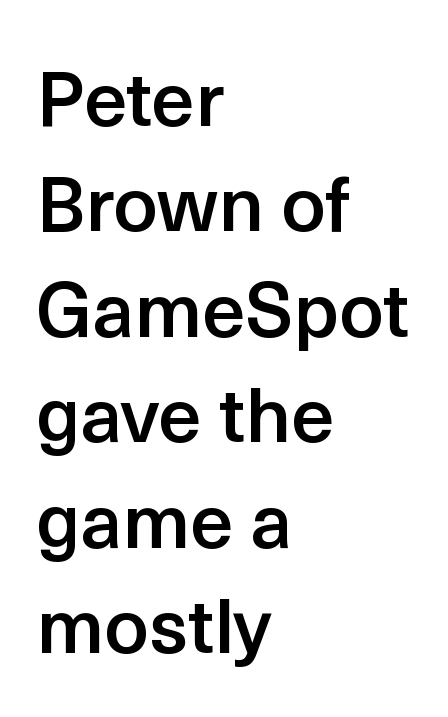
{"serif": "no", "italic": "no", "bold": "semi", "weight": "semibold", "width": "normal", "x_height": "medium", "monospaced": "no", "underline": "no", "align": "left", "line_spacing": "normal", "line_spacing_ratio": 1.37, "letter_spacing": "normal", "letter_spacing_em": 0.0, "glyph_px": 77}
